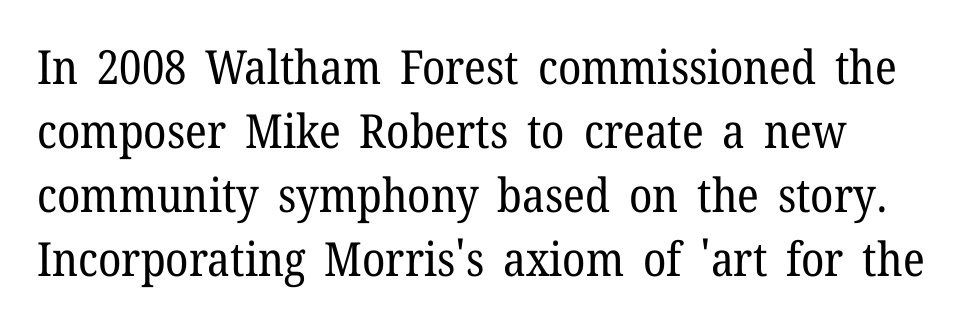
Q: Is the text bold? A: No.
Q: Is the text italic (slanted)? A: No, it is upright.
Q: Is the typeface a serif or a sans-serif typeface? A: Serif.
Q: Is the text underlined? A: No.
Q: How is the paragraph aligned? A: Left-aligned.
Q: Is the spacing between letters normal or unusually wide? A: Normal.
Q: Is the spacing between lines tight, normal or loose? A: Normal.
Q: Width (condensed, normal, or wide)? A: Normal.
Q: Stroke contrast? A: Low.
Q: x-height? A: Medium.
Q: Monospaced? A: No.
